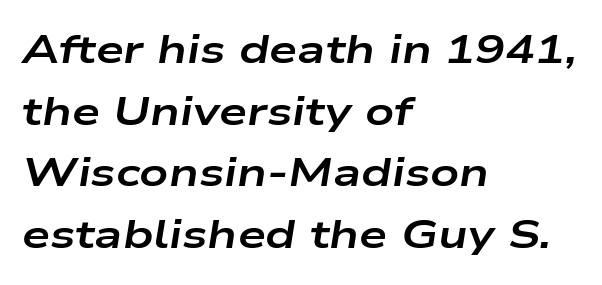
The image shows 40 px bold, wide type, italic (leaning right); set left-aligned, normal line spacing (1.54x), normal letter spacing, not underlined; low stroke contrast and a medium x-height.
